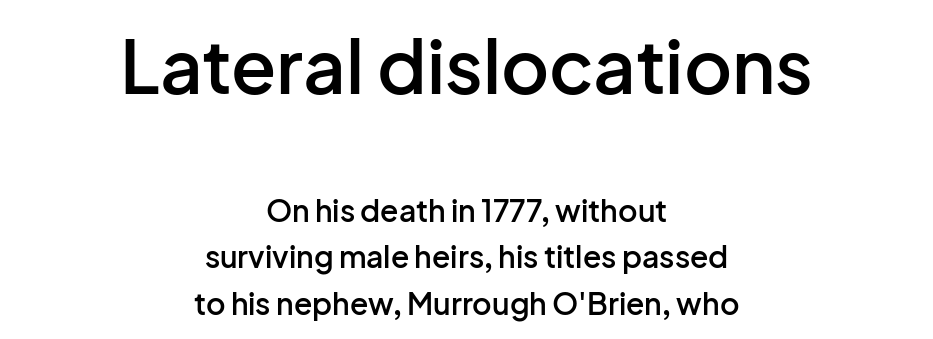
{"serif": "no", "italic": "no", "bold": "semi", "weight": "semibold", "width": "normal", "stroke_contrast": "low", "x_height": "medium", "monospaced": "no", "underline": "no", "align": "center", "line_spacing": "normal", "line_spacing_ratio": 1.54, "letter_spacing": "normal", "letter_spacing_em": 0.0, "larger_block": "first", "size_ratio": 2.47, "glyph_px": 74}
